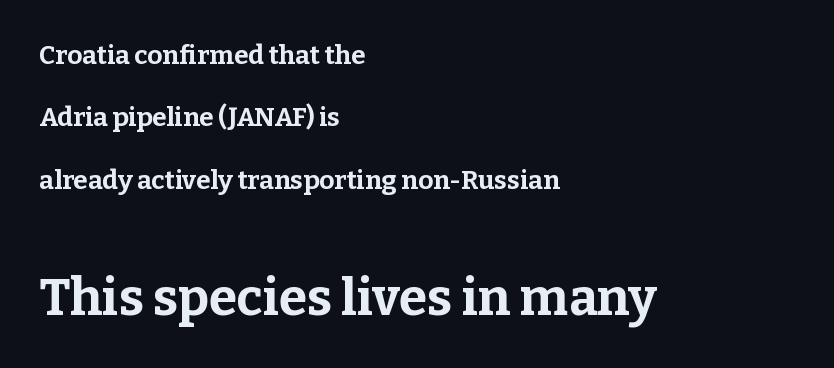
The passage shown is emphatically bold. Vertical strokes here are truly vertical. Here the designer chose a conventional face with non-uniform glyph widths. The setting favours the left margin, as ordinary paragraphs usually do. Bigger letters appear in the bottom chunk; the top chunk is reduced.
